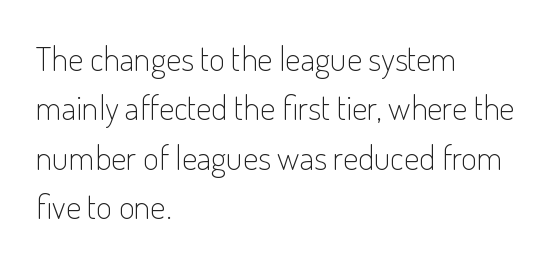
Q: Is the text bold? A: No.
Q: Is the text italic (slanted)? A: No, it is upright.
Q: Is the typeface a serif or a sans-serif typeface? A: Sans-serif.
Q: Is the text underlined? A: No.
Q: How is the paragraph aligned? A: Left-aligned.
Q: Is the spacing between letters normal or unusually wide? A: Normal.
Q: Is the spacing between lines tight, normal or loose? A: Normal.
Q: Width (condensed, normal, or wide)? A: Condensed.
Q: Stroke contrast? A: Low.
Q: x-height? A: Small.
Q: Monospaced? A: No.
